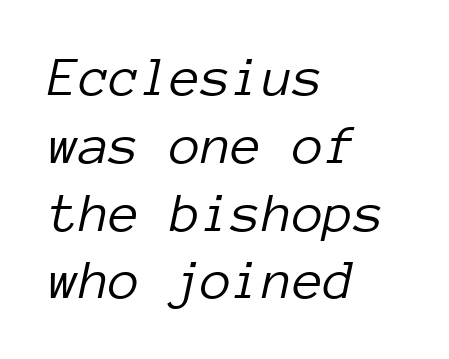
The image shows 56 px light type, italic (leaning right), monospaced; set left-aligned, line spacing 1.21x, normal letter spacing, not underlined; low stroke contrast and a medium x-height.
